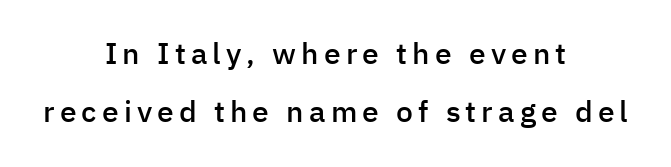
Airy leading. The passage shown is typed in a proportional face where columns would drift. Designer's note — italics off, roman on. Font category for this specimen: sans-serif. The words here are not underlined.
